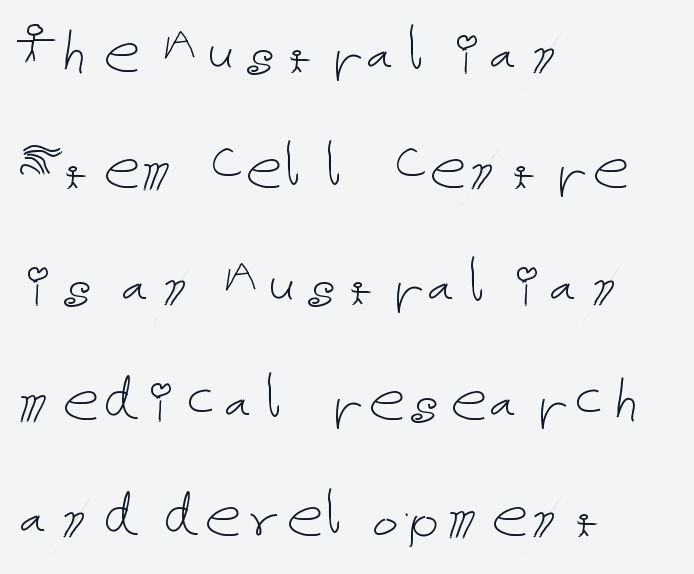
Q: Is the text bold? A: No.
Q: Is the text italic (slanted)? A: No, it is upright.
Q: Is the text underlined? A: No.
Q: How is the paragraph aligned? A: Left-aligned.
Q: Is the spacing between letters normal or unusually wide? A: Normal.
Q: Is the spacing between lines tight, normal or loose? A: Normal.
Q: Width (condensed, normal, or wide)? A: Normal.
Q: Stroke contrast? A: Low.
Q: x-height? A: Medium.
